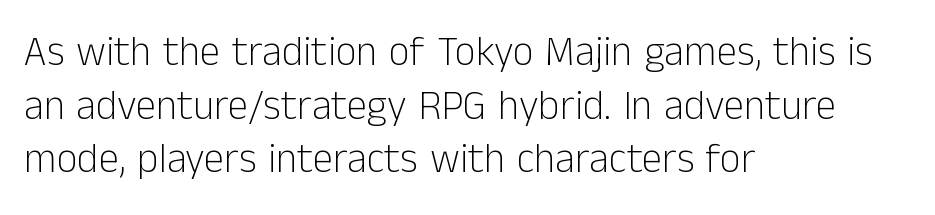
Q: Is the text bold? A: No.
Q: Is the text italic (slanted)? A: No, it is upright.
Q: Is the typeface a serif or a sans-serif typeface? A: Sans-serif.
Q: Is the text underlined? A: No.
Q: How is the paragraph aligned? A: Left-aligned.
Q: Is the spacing between letters normal or unusually wide? A: Normal.
Q: Is the spacing between lines tight, normal or loose? A: Normal.
Q: Width (condensed, normal, or wide)? A: Normal.
Q: Stroke contrast? A: Low.
Q: x-height? A: Medium.
Q: Monospaced? A: No.
